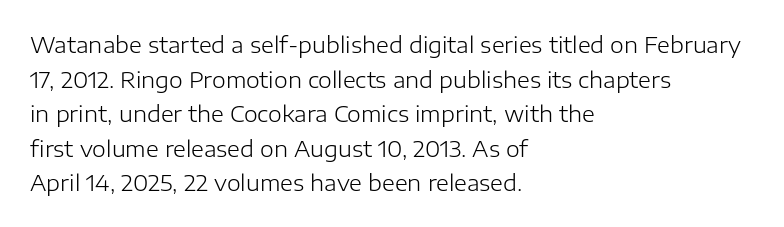
The image shows 22 px text type, upright; set left-aligned, normal line spacing (1.57x), normal letter spacing, not underlined.
